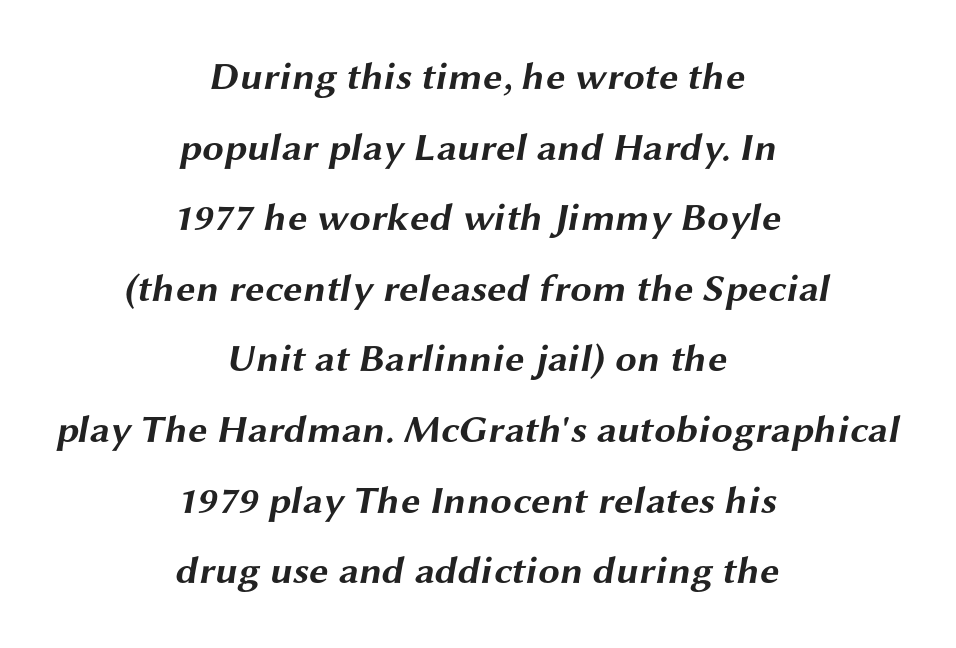
Unlike a traditional serif, this face leaves its strokes unadorned. Chunky letters — that's bold for sure. Words float on clear page, feet unadorned. Typeset on center — no edge is straight. The rendering uses natural spacing where letterforms have individual widths.
